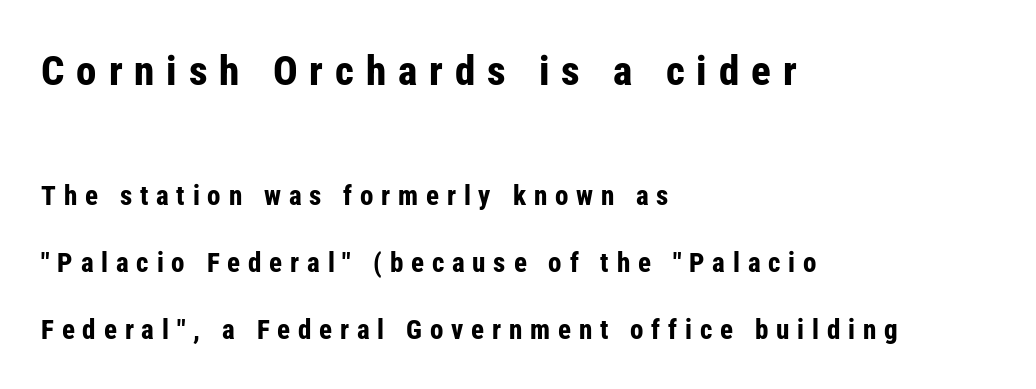
{"serif": "no", "italic": "no", "bold": "yes", "weight": "bold", "width": "condensed", "stroke_contrast": "low", "x_height": "medium", "monospaced": "no", "underline": "no", "align": "left", "line_spacing": "loose", "line_spacing_ratio": 2.49, "letter_spacing": "wide", "letter_spacing_em": 0.29, "larger_block": "first", "size_ratio": 1.52, "glyph_px": 41}
